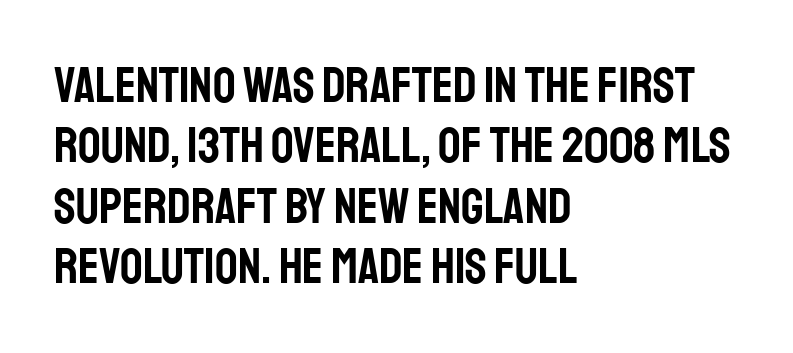
Q: Is the text italic (slanted)? A: No, it is upright.
Q: Is the typeface a serif or a sans-serif typeface? A: Sans-serif.
Q: Is the text underlined? A: No.
Q: How is the paragraph aligned? A: Left-aligned.
Q: Is the spacing between letters normal or unusually wide? A: Normal.
Q: Width (condensed, normal, or wide)? A: Condensed.
Q: Stroke contrast? A: Low.
Q: x-height? A: Large.
Q: Monospaced? A: No.
